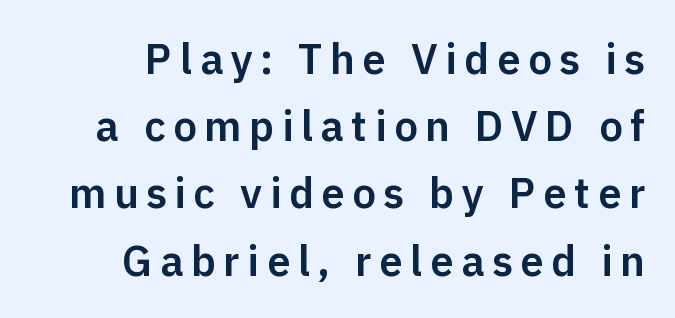
{"serif": "no", "italic": "no", "width": "normal", "stroke_contrast": "low", "x_height": "medium", "monospaced": "no", "underline": "no", "align": "right", "line_spacing": "normal", "line_spacing_ratio": 1.6, "glyph_px": 42}
